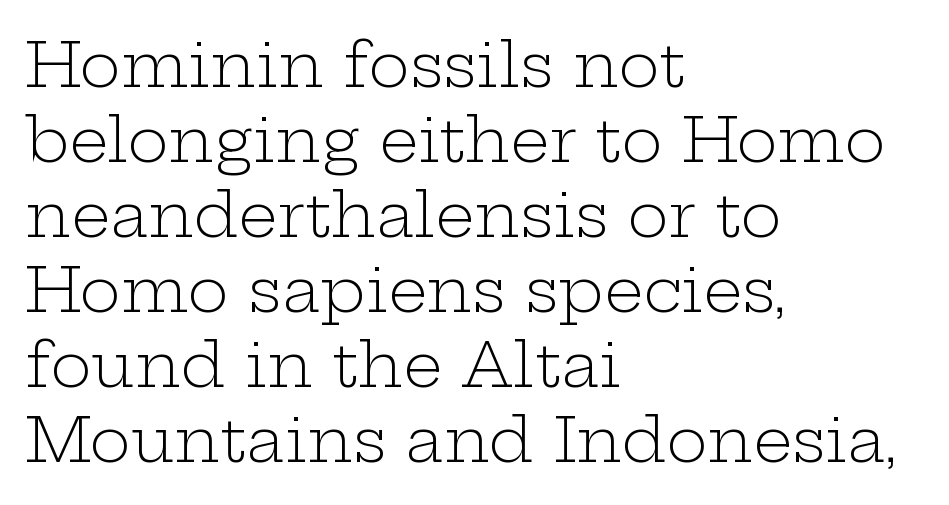
Q: Is the text bold? A: No.
Q: Is the text italic (slanted)? A: No, it is upright.
Q: Is the typeface a serif or a sans-serif typeface? A: Serif.
Q: Is the text underlined? A: No.
Q: How is the paragraph aligned? A: Left-aligned.
Q: Is the spacing between letters normal or unusually wide? A: Normal.
Q: Width (condensed, normal, or wide)? A: Wide.
Q: Stroke contrast? A: Low.
Q: x-height? A: Medium.
Q: Monospaced? A: No.
